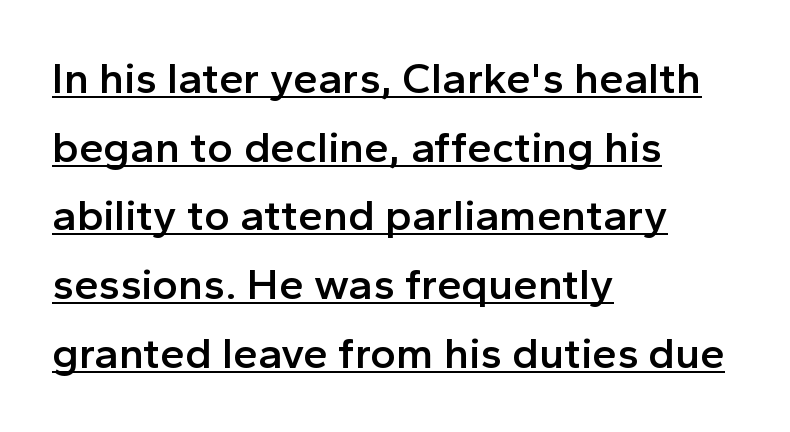
The image shows 44 px semibold sans-serif type, upright; set left-aligned, normal line spacing (1.56x), normal letter spacing, underlined; a medium x-height.
